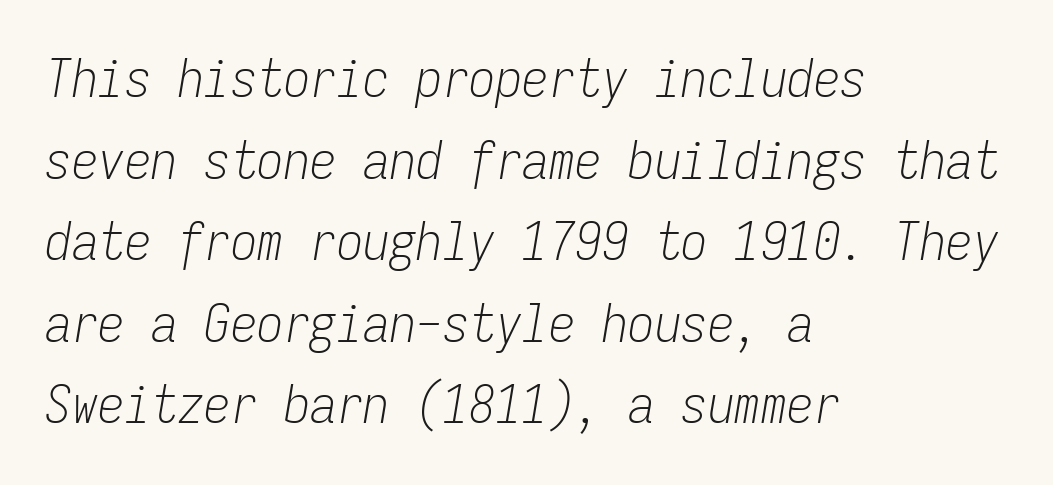
Q: Is the text bold? A: No.
Q: Is the text italic (slanted)? A: Yes, it leans right by about 9 degrees.
Q: Is the text underlined? A: No.
Q: How is the paragraph aligned? A: Left-aligned.
Q: Is the spacing between letters normal or unusually wide? A: Normal.
Q: Is the spacing between lines tight, normal or loose? A: Normal.
Q: Width (condensed, normal, or wide)? A: Condensed.
Q: Stroke contrast? A: Low.
Q: x-height? A: Medium.
Q: Monospaced? A: Yes.
